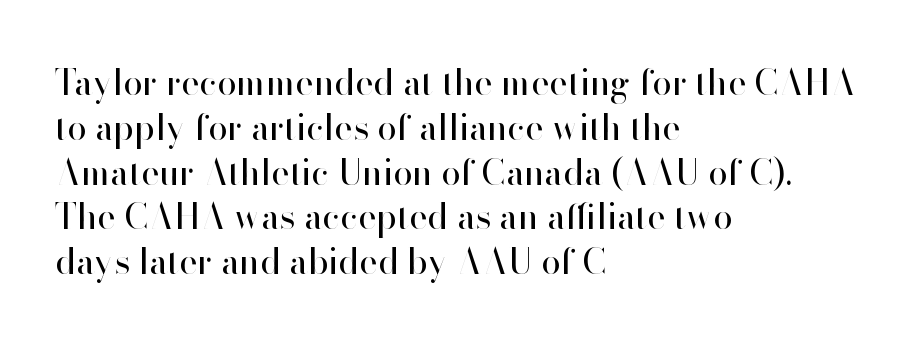
The letterforms sit at book weight or below. The letters stand upright; this is a roman face. Quick note: underline off. The letters advance in unequal steps, a hallmark of proportional type.
